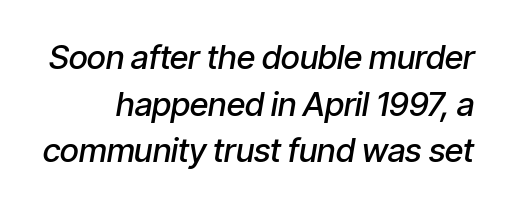
The image shows 33 px semibold, condensed type, italic (leaning right); set normal line spacing (1.41x), normal letter spacing, not underlined; low stroke contrast and a medium x-height.
